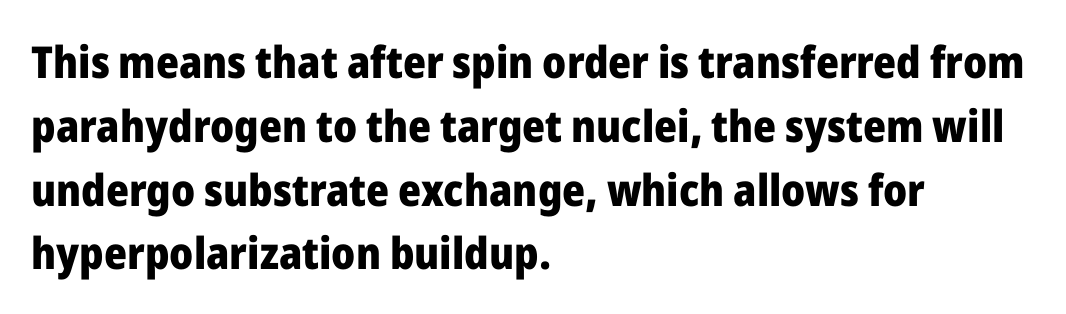
Q: Is the text bold? A: Yes.
Q: Is the text italic (slanted)? A: No, it is upright.
Q: Is the typeface a serif or a sans-serif typeface? A: Sans-serif.
Q: Is the text underlined? A: No.
Q: How is the paragraph aligned? A: Left-aligned.
Q: Is the spacing between letters normal or unusually wide? A: Normal.
Q: Is the spacing between lines tight, normal or loose? A: Normal.
Q: Width (condensed, normal, or wide)? A: Normal.
Q: Stroke contrast? A: Low.
Q: x-height? A: Medium.
Q: Monospaced? A: No.
